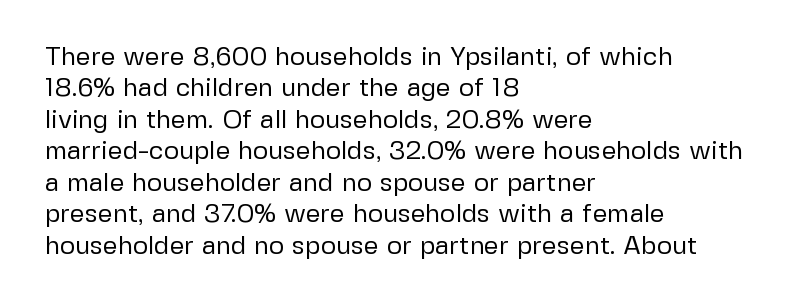
{"italic": "no", "bold": "no", "underline": "no", "align": "left", "line_spacing_ratio": 1.21, "letter_spacing": "normal", "letter_spacing_em": 0.0, "glyph_px": 26}
